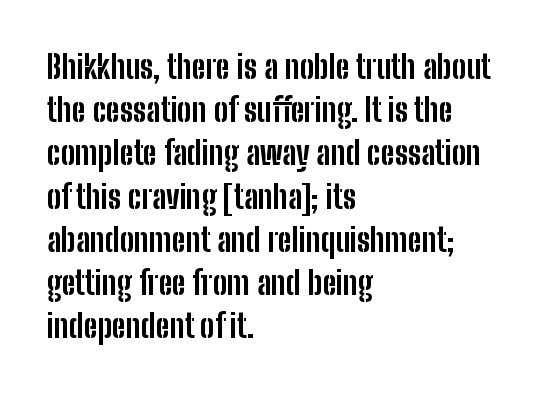
The passage shown is not underscored anywhere. The setting favours the left margin, as ordinary paragraphs usually do. Posture: straight, roman, zero tilt. The letters are bold, with thick, heavy strokes. A sans-serif font was chosen for this passage. One glance says typical: line gaps are just what's usual.
